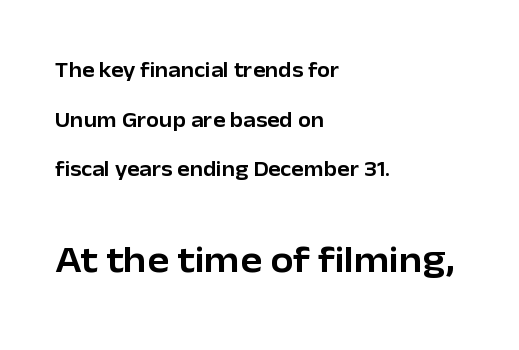
Q: Is the text italic (slanted)? A: No, it is upright.
Q: Is the typeface a serif or a sans-serif typeface? A: Sans-serif.
Q: Is the text underlined? A: No.
Q: How is the paragraph aligned? A: Left-aligned.
Q: Is the spacing between letters normal or unusually wide? A: Normal.
Q: Is the spacing between lines tight, normal or loose? A: Loose.
Q: Which block of text is set in a larger size, the first (top) or the second (bottom)? A: The second (bottom) one.
Q: Width (condensed, normal, or wide)? A: Normal.
Q: Stroke contrast? A: Low.
Q: x-height? A: Medium.
Q: Monospaced? A: No.
